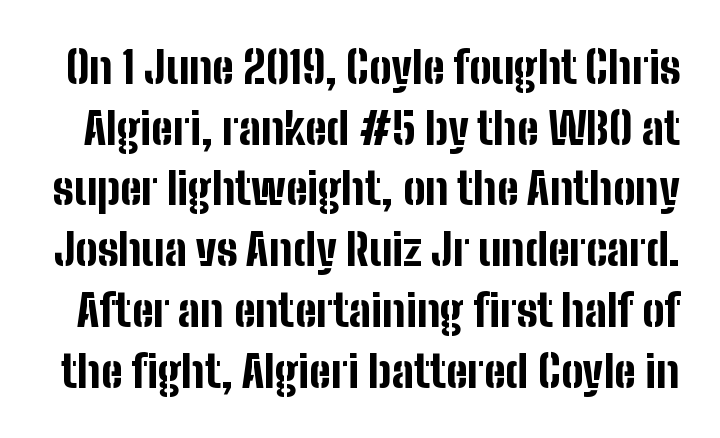
The image shows 44 px bold, condensed sans-serif type, upright; set normal line spacing (1.38x), normal letter spacing, not underlined; low stroke contrast and a medium x-height.
